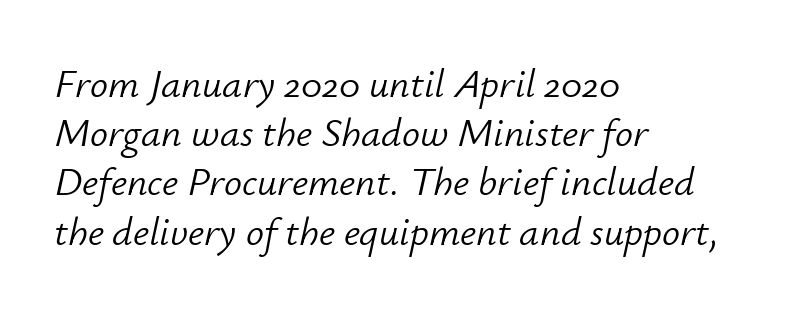
Check under the words: just untouched page. The strokes carry an ordinary text weight at most. This sample uses an oblique cut, with every glyph tilted off the vertical. This sample uses plain, unmodified letter spacing. Do the characters align in a grid? No, the font is proportional. The compositor pushed each line to the left boundary.
